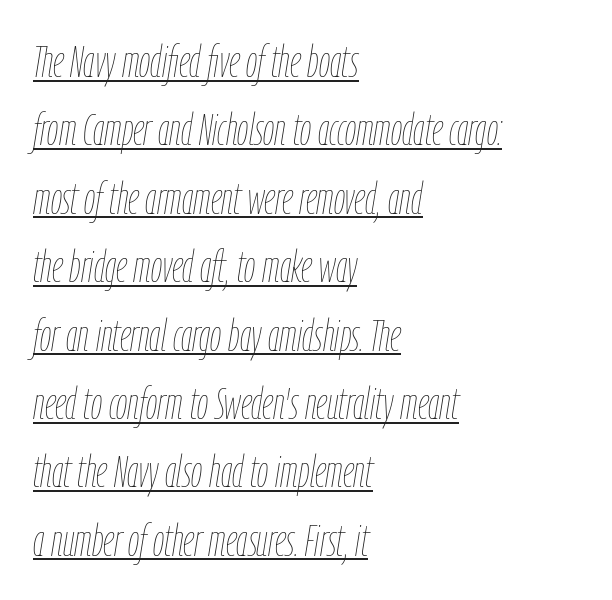
The lettering is marked with a stroke running underneath it. This sample has the flowing, uneven cadence of proportional lettering. Honestly, the row spacing looks completely unremarkable. The text block is weighted toward the left margin, trailing off unevenly rightward. No extra ink here — the face is not bold.
